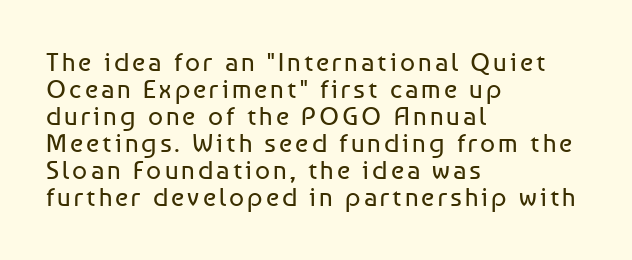
{"italic": "no", "bold": "no", "underline": "no", "align": "left", "line_spacing": "tight", "line_spacing_ratio": 1.04, "glyph_px": 26}
